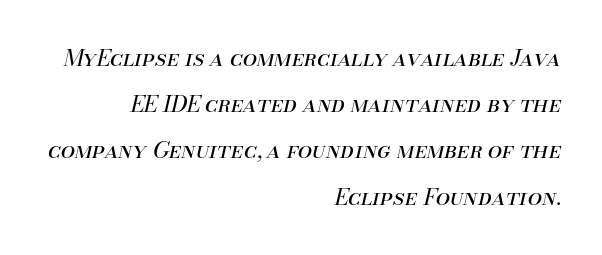
The image shows 23 px text type, italic (leaning right); set right-aligned, loose line spacing (2.01x), normal letter spacing, not underlined.
